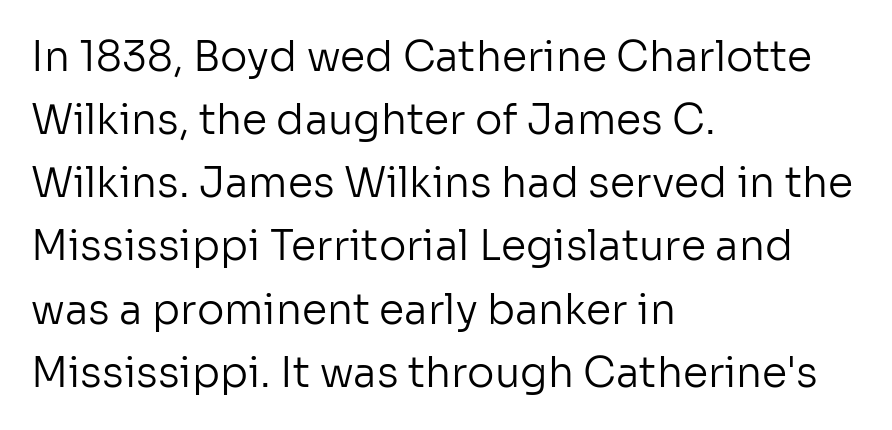
Q: Is the text bold? A: No.
Q: Is the text italic (slanted)? A: No, it is upright.
Q: Is the typeface a serif or a sans-serif typeface? A: Sans-serif.
Q: Is the text underlined? A: No.
Q: How is the paragraph aligned? A: Left-aligned.
Q: Is the spacing between letters normal or unusually wide? A: Normal.
Q: Is the spacing between lines tight, normal or loose? A: Normal.
Q: Width (condensed, normal, or wide)? A: Normal.
Q: Stroke contrast? A: Low.
Q: x-height? A: Medium.
Q: Monospaced? A: No.
